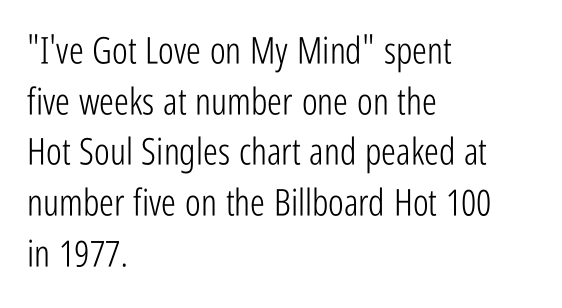
Q: Is the text bold? A: No.
Q: Is the text italic (slanted)? A: No, it is upright.
Q: Is the typeface a serif or a sans-serif typeface? A: Sans-serif.
Q: Is the text underlined? A: No.
Q: How is the paragraph aligned? A: Left-aligned.
Q: Is the spacing between letters normal or unusually wide? A: Normal.
Q: Is the spacing between lines tight, normal or loose? A: Normal.
Q: Width (condensed, normal, or wide)? A: Condensed.
Q: Stroke contrast? A: Low.
Q: x-height? A: Medium.
Q: Monospaced? A: No.
